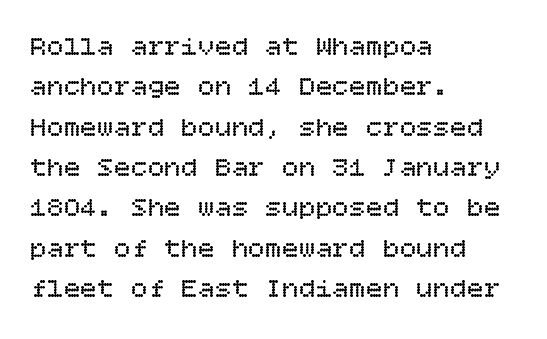
The image shows 28 px regular-weight type, upright; set left-aligned, normal line spacing (1.44x), normal letter spacing, not underlined; low stroke contrast and a large x-height.
